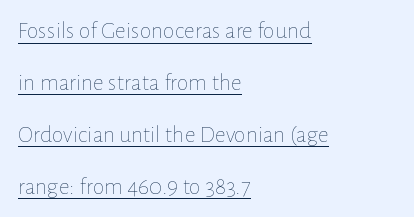
Q: Is the text bold? A: No.
Q: Is the text italic (slanted)? A: No, it is upright.
Q: Is the text underlined? A: Yes.
Q: How is the paragraph aligned? A: Left-aligned.
Q: Is the spacing between letters normal or unusually wide? A: Normal.
Q: Is the spacing between lines tight, normal or loose? A: Loose.
